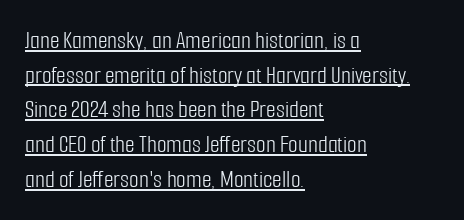
Regular leading. The strokes are not fattened; the text isn't bold. Emphasis is given by a line drawn under the lettering. Tracking here is standard; glyphs follow each other at the usual distance. Characters remain perfectly vertical along every line.
